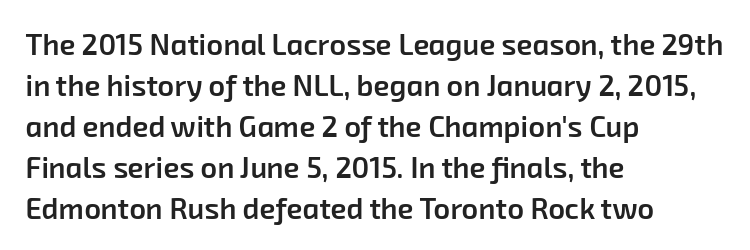
Q: Is the text bold? A: Semi-bold.
Q: Is the typeface a serif or a sans-serif typeface? A: Sans-serif.
Q: Is the text underlined? A: No.
Q: How is the paragraph aligned? A: Left-aligned.
Q: Is the spacing between letters normal or unusually wide? A: Normal.
Q: Is the spacing between lines tight, normal or loose? A: Normal.
Q: Width (condensed, normal, or wide)? A: Normal.
Q: Stroke contrast? A: Low.
Q: x-height? A: Medium.
Q: Monospaced? A: No.
